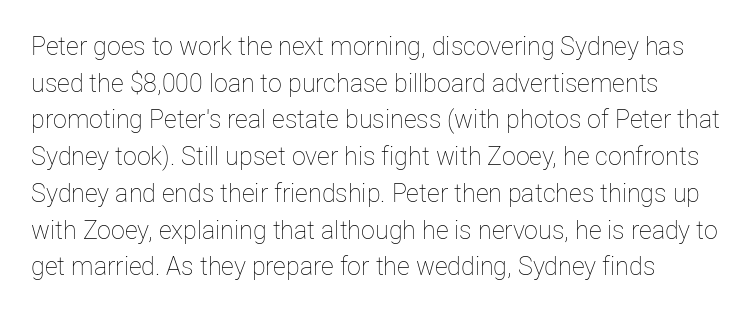
{"italic": "no", "bold": "no", "underline": "no", "line_spacing": "normal", "line_spacing_ratio": 1.47, "letter_spacing": "normal", "letter_spacing_em": 0.0, "glyph_px": 25}
